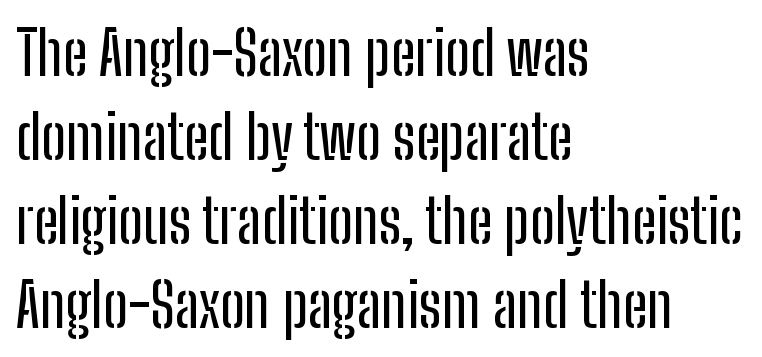
The image shows 60 px condensed sans-serif type, upright; set left-aligned, normal line spacing (1.4x), normal letter spacing, not underlined; low stroke contrast and a medium x-height.
